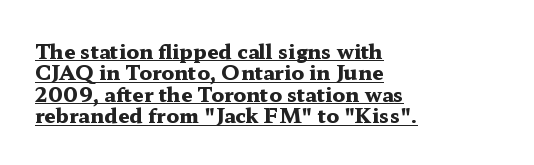
{"italic": "no", "bold": "yes", "underline": "yes", "align": "left", "line_spacing": "tight", "line_spacing_ratio": 1.07, "letter_spacing": "normal", "letter_spacing_em": 0.0, "glyph_px": 20}
